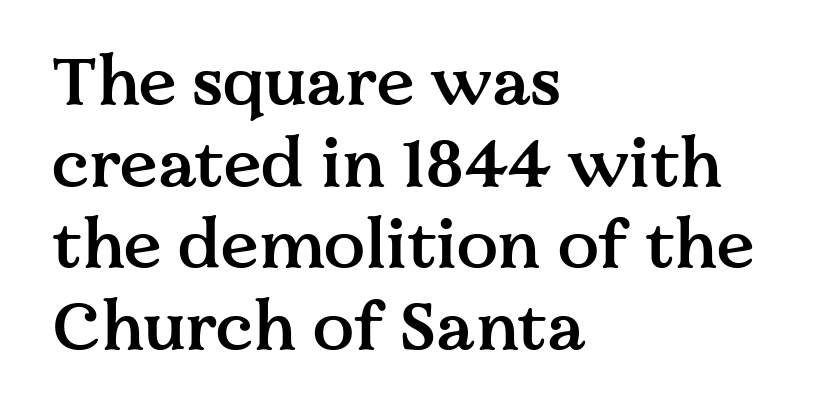
The image shows 68 px semibold serif type, upright; set left-aligned, line spacing 1.2x, normal letter spacing, not underlined; medium stroke contrast and a medium x-height.
